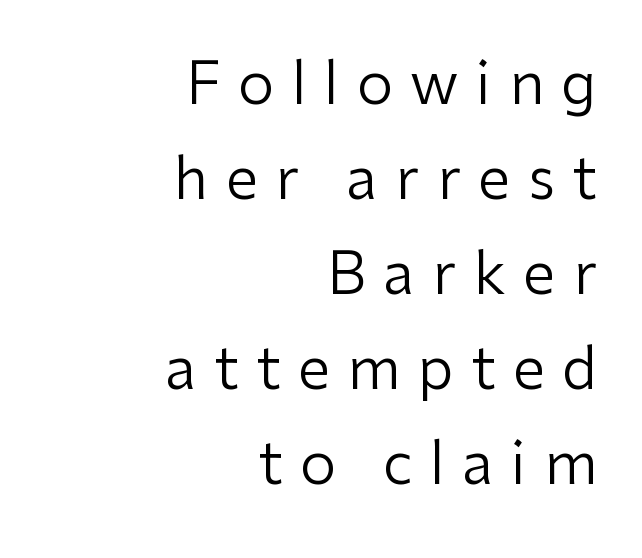
Q: Is the text bold? A: No.
Q: Is the text italic (slanted)? A: No, it is upright.
Q: Is the typeface a serif or a sans-serif typeface? A: Sans-serif.
Q: Is the text underlined? A: No.
Q: How is the paragraph aligned? A: Right-aligned.
Q: Is the spacing between letters normal or unusually wide? A: Unusually wide.
Q: Is the spacing between lines tight, normal or loose? A: Normal.
Q: Width (condensed, normal, or wide)? A: Normal.
Q: Stroke contrast? A: Low.
Q: x-height? A: Medium.
Q: Monospaced? A: No.
